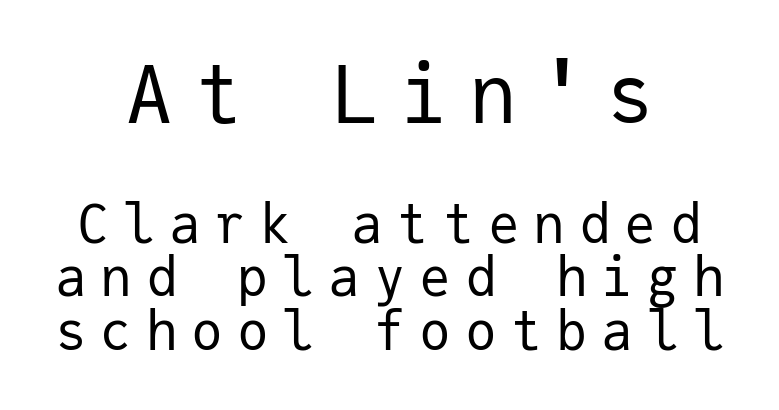
You could count columns in this text — the font is strictly monospaced. Compared with typical body copy, the letter spacing here is much looser. Posture: upright roman. Notice how descenders almost collide with the ascenders below — that's tight leading. This layout puts the oversized block above and the modest block below.
